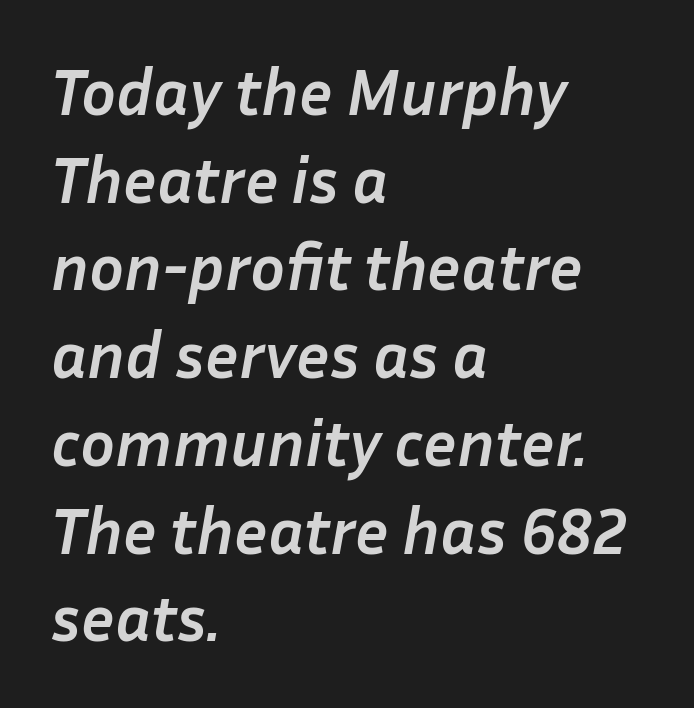
The image shows 65 px semibold type, italic (leaning right); set left-aligned, normal line spacing (1.35x), normal letter spacing, not underlined; low stroke contrast and a medium x-height.
